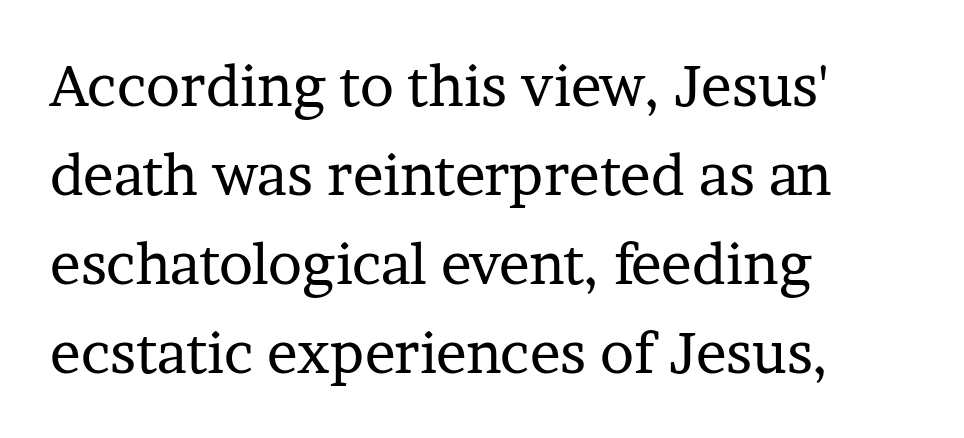
Decoration check: the copy has no underline. A roman cut, with each character standing at attention. Quick note: interline space is typical. This sample has the flowing, uneven cadence of proportional lettering. These lines keep a tight, regular rhythm from letter to letter. The typesetting does not lean heavy: it is not bold.
